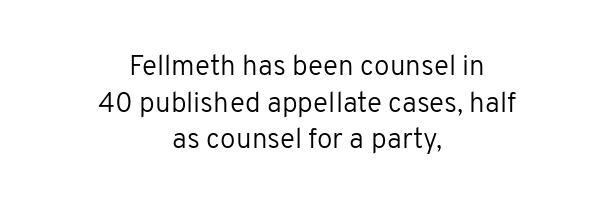
Q: Is the text bold? A: No.
Q: Is the text italic (slanted)? A: No, it is upright.
Q: Is the typeface a serif or a sans-serif typeface? A: Sans-serif.
Q: Is the text underlined? A: No.
Q: How is the paragraph aligned? A: Centered.
Q: Is the spacing between letters normal or unusually wide? A: Normal.
Q: Is the spacing between lines tight, normal or loose? A: Normal.
Q: Width (condensed, normal, or wide)? A: Normal.
Q: Stroke contrast? A: Low.
Q: x-height? A: Medium.
Q: Monospaced? A: No.
